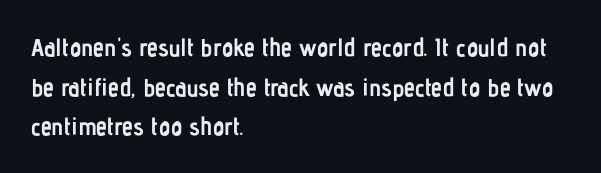
The image shows 25 px bold type, upright; set left-aligned, normal line spacing (1.59x), normal letter spacing, not underlined.
